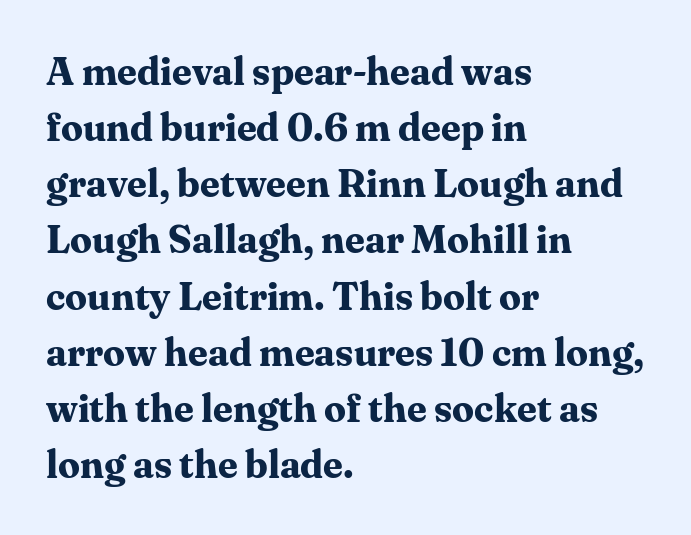
{"serif": "yes", "italic": "no", "bold": "yes", "weight": "bold", "width": "normal", "stroke_contrast": "medium", "x_height": "medium", "monospaced": "no", "underline": "no", "align": "left", "line_spacing": "normal", "line_spacing_ratio": 1.44, "letter_spacing": "normal", "letter_spacing_em": 0.0, "glyph_px": 39}
